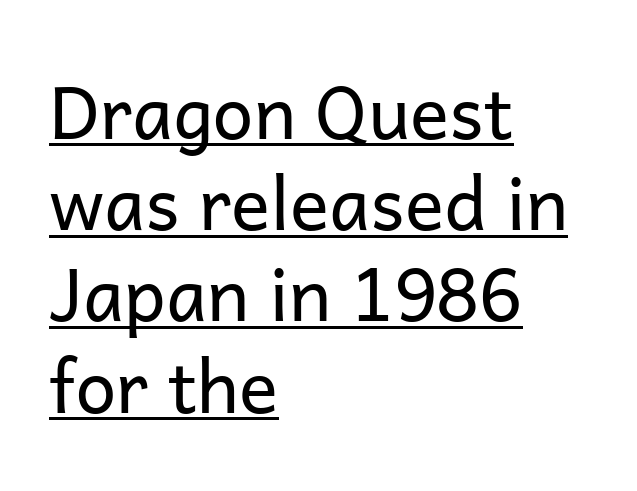
The image shows 73 px regular-weight sans-serif type, upright; set left-aligned, normal line spacing (1.25x), normal letter spacing, underlined; low stroke contrast and a medium x-height.
